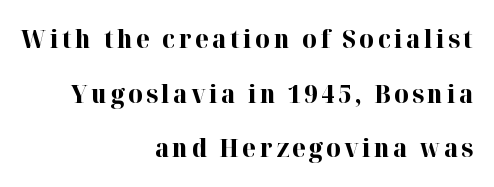
The image shows 25 px bold type, upright; set right-aligned, loose line spacing (2.19x), not underlined.
